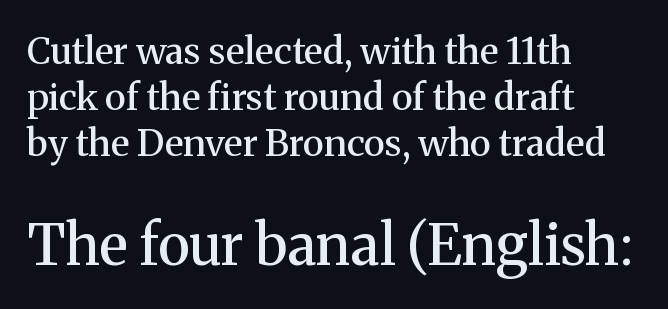
Notice the strokes are somewhat thickened but not fully heavy: this is a semibold. One-word summary of the alignment: left. The characters display serif detailing at their extremities. Nope, not italic — everything's standing straight.
